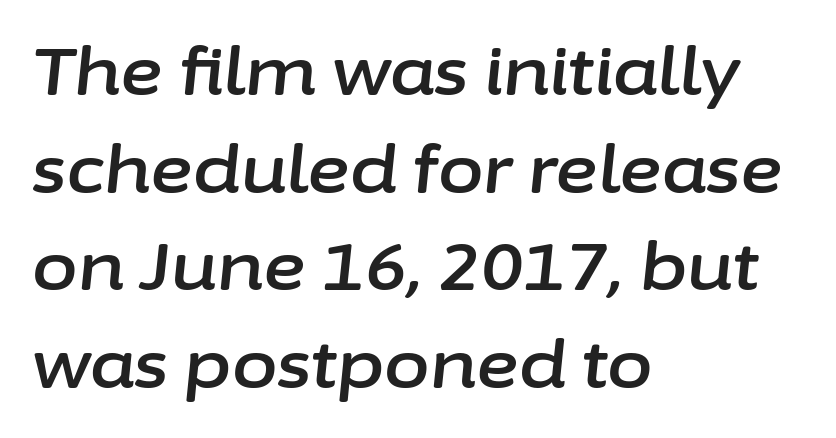
{"italic": "yes", "lean": "right", "slant_degrees": 6, "width": "normal", "stroke_contrast": "low", "x_height": "medium", "monospaced": "no", "underline": "no", "align": "left", "line_spacing": "normal", "line_spacing_ratio": 1.48, "letter_spacing": "normal", "letter_spacing_em": 0.0, "glyph_px": 66}
